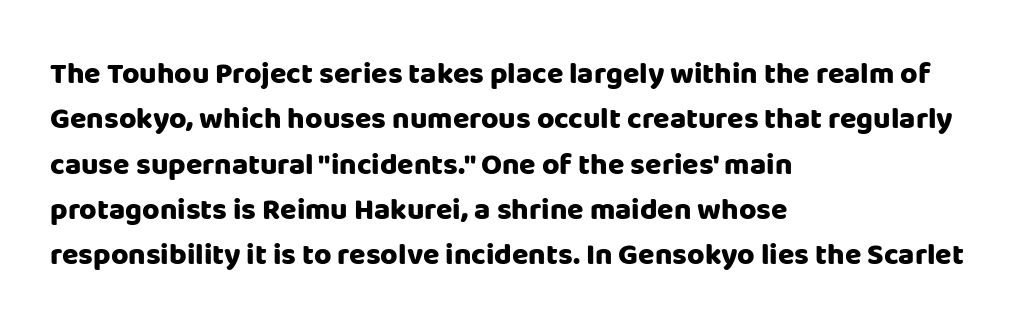
Do the characters align in a grid? No, the font is proportional. Regarding leading, the lines here are spaced in the standard way. Glyph-to-glyph distance matches everyday printed text. The characters display no serif detailing; their extremities are plain. A dark, heavy texture on the line: the type is bold. The typography opts for an upright posture over an oblique one.
